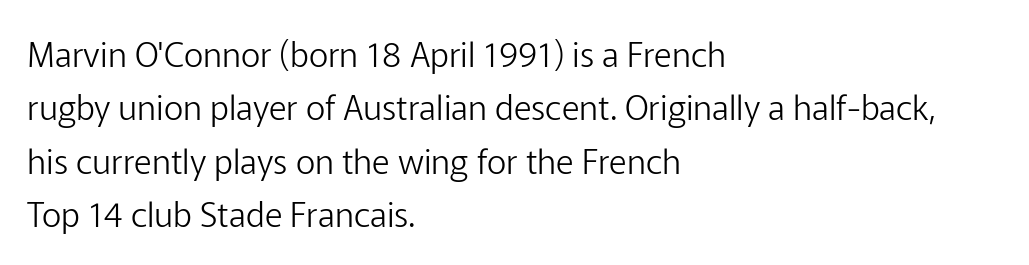
{"serif": "no", "italic": "no", "bold": "no", "weight": "light", "width": "normal", "stroke_contrast": "low", "x_height": "medium", "monospaced": "no", "underline": "no", "align": "left", "line_spacing": "normal", "line_spacing_ratio": 1.57, "letter_spacing": "normal", "letter_spacing_em": 0.0, "glyph_px": 34}
